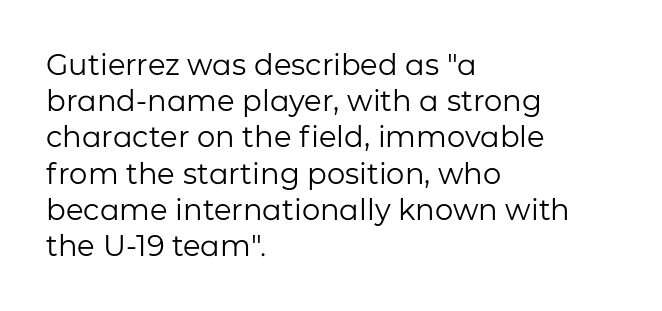
The passage shown is not bold in any degree. This rendering features lettering with no underline. Tall strokes in this sample are plumb rather than angled. Alignment: flush left. Notice how descenders clear the ascenders below comfortably — that's standard leading.
